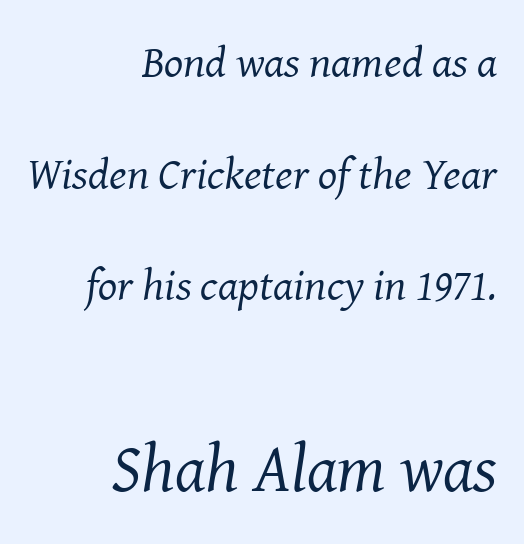
Q: Is the text bold? A: No.
Q: Is the text italic (slanted)? A: Yes, it leans right by about 8 degrees.
Q: Is the typeface a serif or a sans-serif typeface? A: Serif.
Q: Is the text underlined? A: No.
Q: How is the paragraph aligned? A: Right-aligned.
Q: Is the spacing between letters normal or unusually wide? A: Normal.
Q: Is the spacing between lines tight, normal or loose? A: Loose.
Q: Which block of text is set in a larger size, the first (top) or the second (bottom)? A: The second (bottom) one.
Q: Width (condensed, normal, or wide)? A: Normal.
Q: Stroke contrast? A: Medium.
Q: x-height? A: Medium.
Q: Monospaced? A: No.
